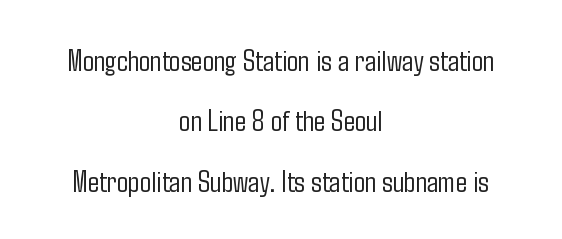
Q: Is the text bold? A: No.
Q: Is the text italic (slanted)? A: No, it is upright.
Q: Is the typeface a serif or a sans-serif typeface? A: Sans-serif.
Q: Is the text underlined? A: No.
Q: How is the paragraph aligned? A: Centered.
Q: Is the spacing between letters normal or unusually wide? A: Normal.
Q: Is the spacing between lines tight, normal or loose? A: Loose.
Q: Width (condensed, normal, or wide)? A: Condensed.
Q: Stroke contrast? A: Low.
Q: x-height? A: Medium.
Q: Monospaced? A: No.
